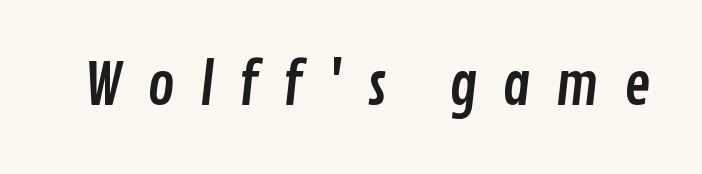
In terms of letterform style, serifs are entirely absent. The baseline area is clear. Short note: letters widely spaced. The face used here is proportionally spaced, like ordinary book or web type.
